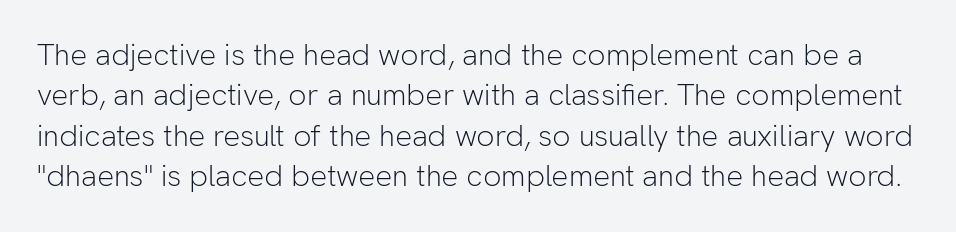
Q: Is the text bold? A: No.
Q: Is the text italic (slanted)? A: No, it is upright.
Q: Is the typeface a serif or a sans-serif typeface? A: Sans-serif.
Q: Is the text underlined? A: No.
Q: Is the spacing between letters normal or unusually wide? A: Normal.
Q: Is the spacing between lines tight, normal or loose? A: Normal.
Q: Width (condensed, normal, or wide)? A: Normal.
Q: Stroke contrast? A: Low.
Q: x-height? A: Medium.
Q: Monospaced? A: No.
